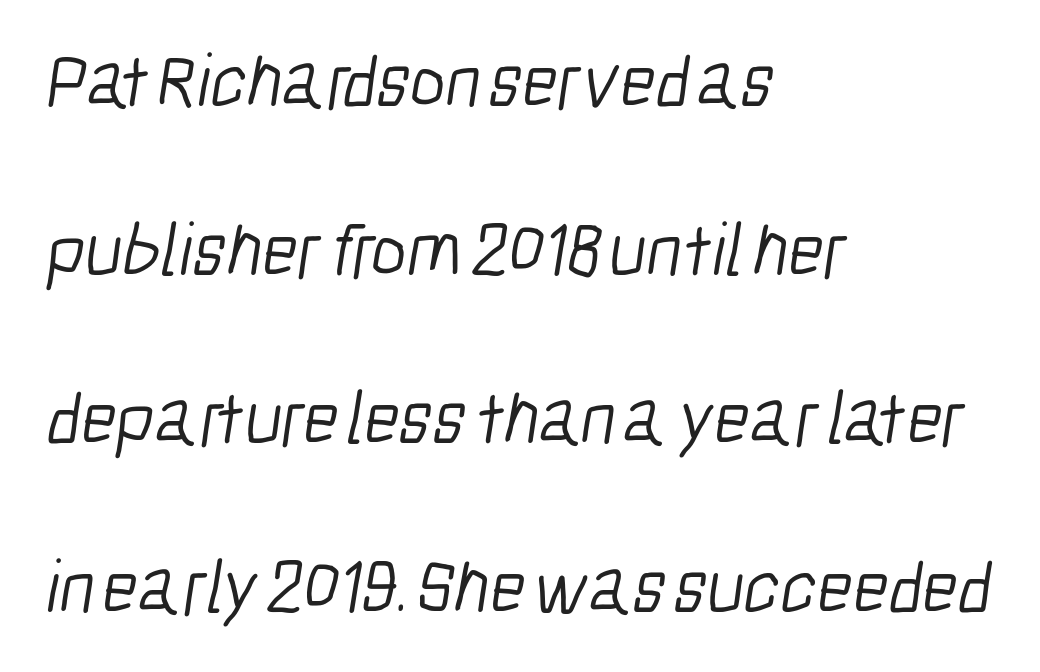
Q: Is the text bold? A: No.
Q: Is the typeface a serif or a sans-serif typeface? A: Sans-serif.
Q: Is the text underlined? A: No.
Q: How is the paragraph aligned? A: Left-aligned.
Q: Is the spacing between letters normal or unusually wide? A: Normal.
Q: Is the spacing between lines tight, normal or loose? A: Loose.
Q: Width (condensed, normal, or wide)? A: Condensed.
Q: Stroke contrast? A: Low.
Q: x-height? A: Medium.
Q: Monospaced? A: No.
